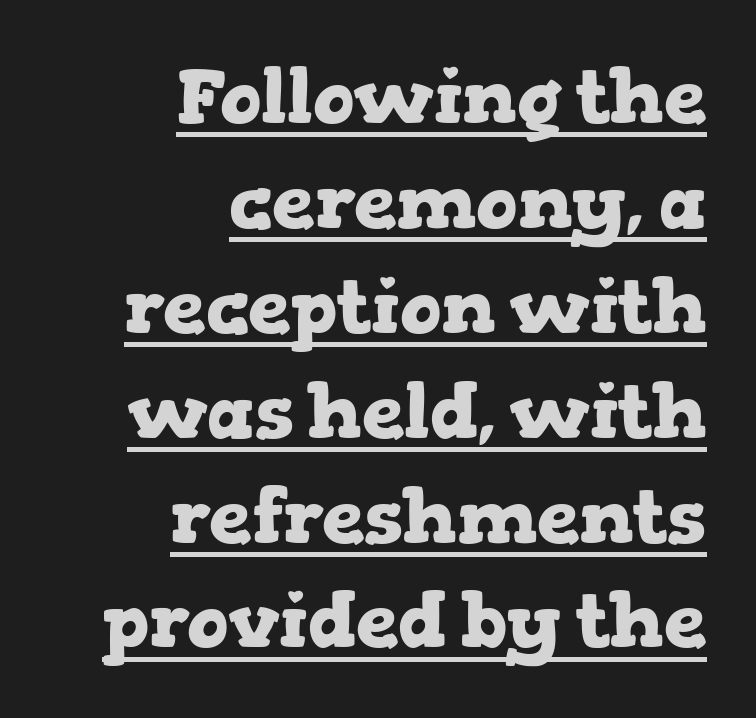
{"serif": "yes", "italic": "no", "bold": "yes", "weight": "heavy", "width": "wide", "stroke_contrast": "low", "x_height": "medium", "monospaced": "no", "underline": "yes", "align": "right", "line_spacing": "normal", "line_spacing_ratio": 1.38, "letter_spacing": "normal", "letter_spacing_em": 0.0, "glyph_px": 76}
